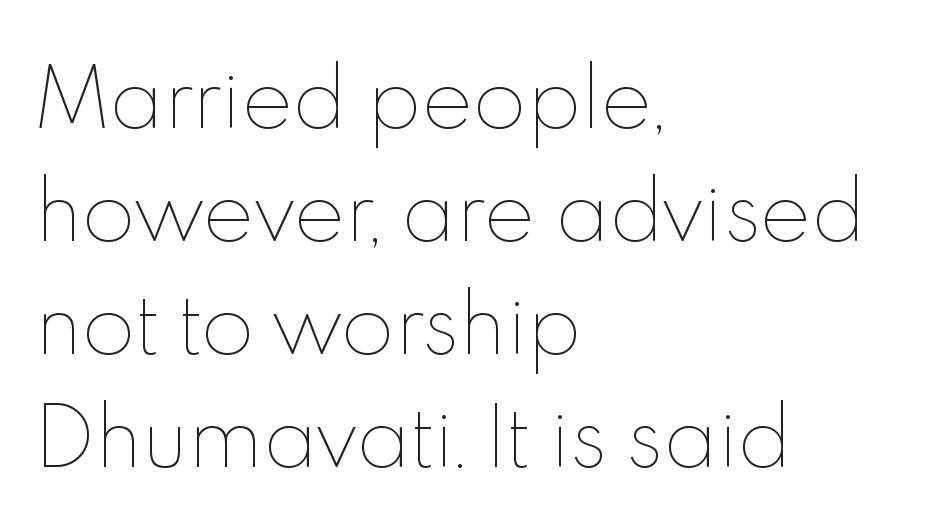
The image shows 78 px thin type, upright; set left-aligned, normal line spacing (1.45x), normal letter spacing, not underlined; a small x-height.
